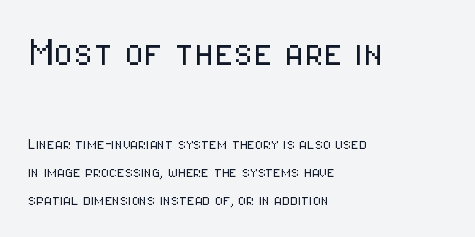
The image shows 45 px light, condensed sans-serif type, upright; set left-aligned, normal line spacing (1.55x), normal letter spacing, not underlined; the first (top) block is 2.5x larger; low stroke contrast and a medium x-height.
